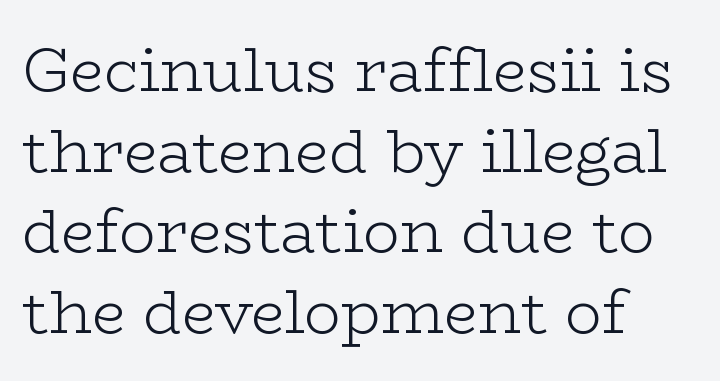
The image shows 61 px light, wide serif type, upright; set left-aligned, normal line spacing (1.32x), normal letter spacing, not underlined; low stroke contrast and a medium x-height.
